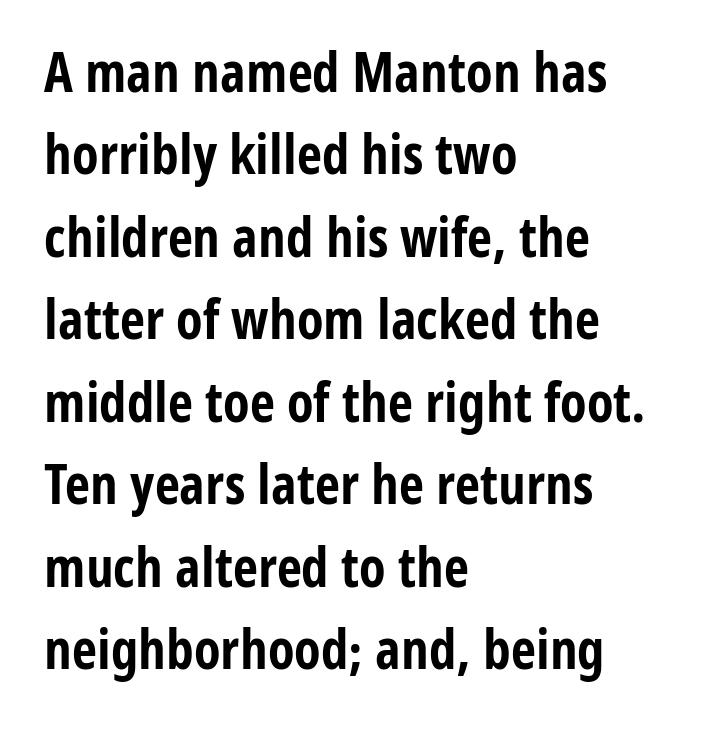
Q: Is the text bold? A: Yes.
Q: Is the text italic (slanted)? A: No, it is upright.
Q: Is the typeface a serif or a sans-serif typeface? A: Sans-serif.
Q: Is the text underlined? A: No.
Q: How is the paragraph aligned? A: Left-aligned.
Q: Is the spacing between letters normal or unusually wide? A: Normal.
Q: Is the spacing between lines tight, normal or loose? A: Normal.
Q: Width (condensed, normal, or wide)? A: Condensed.
Q: Stroke contrast? A: Low.
Q: x-height? A: Medium.
Q: Monospaced? A: No.
